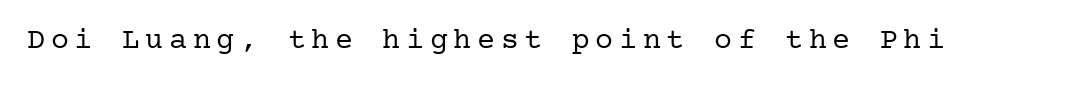
The image shows 30 px regular-weight serif type, upright; set not underlined; low stroke contrast and a medium x-height.
